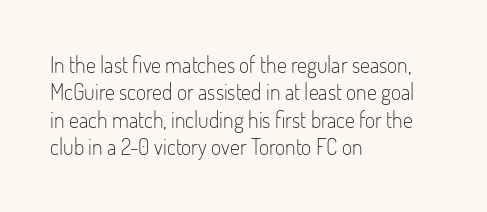
Q: Is the text bold? A: No.
Q: Is the text italic (slanted)? A: No, it is upright.
Q: Is the text underlined? A: No.
Q: How is the paragraph aligned? A: Left-aligned.
Q: Is the spacing between letters normal or unusually wide? A: Normal.
Q: Is the spacing between lines tight, normal or loose? A: Normal.
